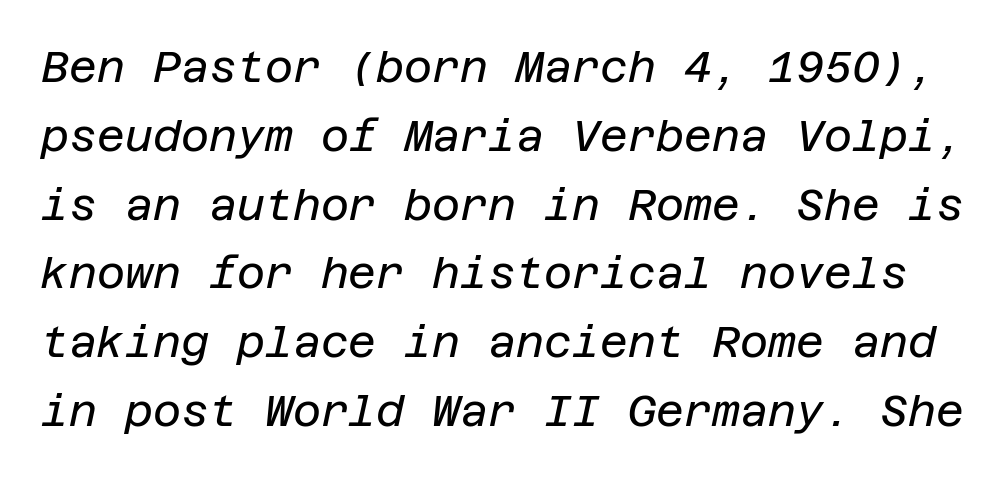
The strip under each line holds only bare page. Whoever set this chose a conventional vertical rhythm. Compared with typical body copy, the letter spacing here is the same. This is not heavy type; no bold has been used.
